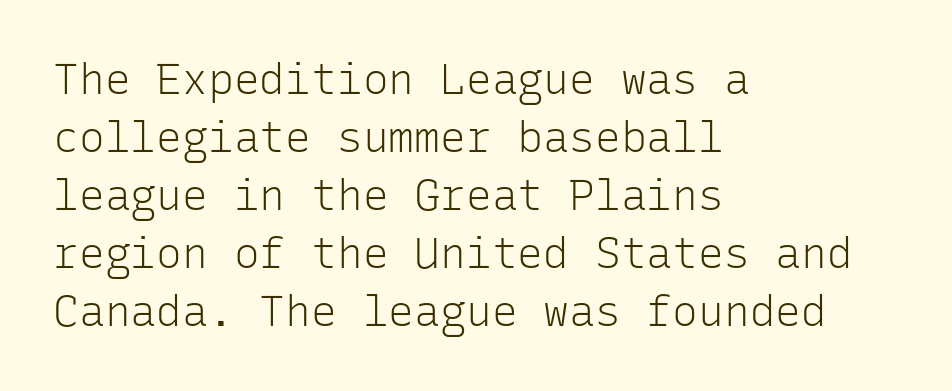
The image shows 43 px light sans-serif type, upright, monospaced; set left-aligned, normal line spacing (1.35x), normal letter spacing, not underlined; low stroke contrast and a medium x-height.
